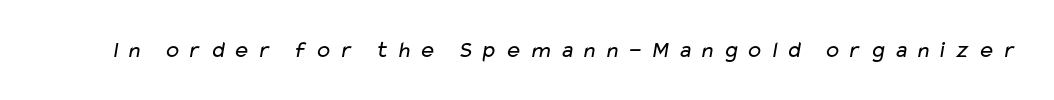
The zone under the glyphs is completely vacant. Counters stay open thanks to moderate or lighter strokes. The letterforms stand isolated, each surrounded by extra space.
